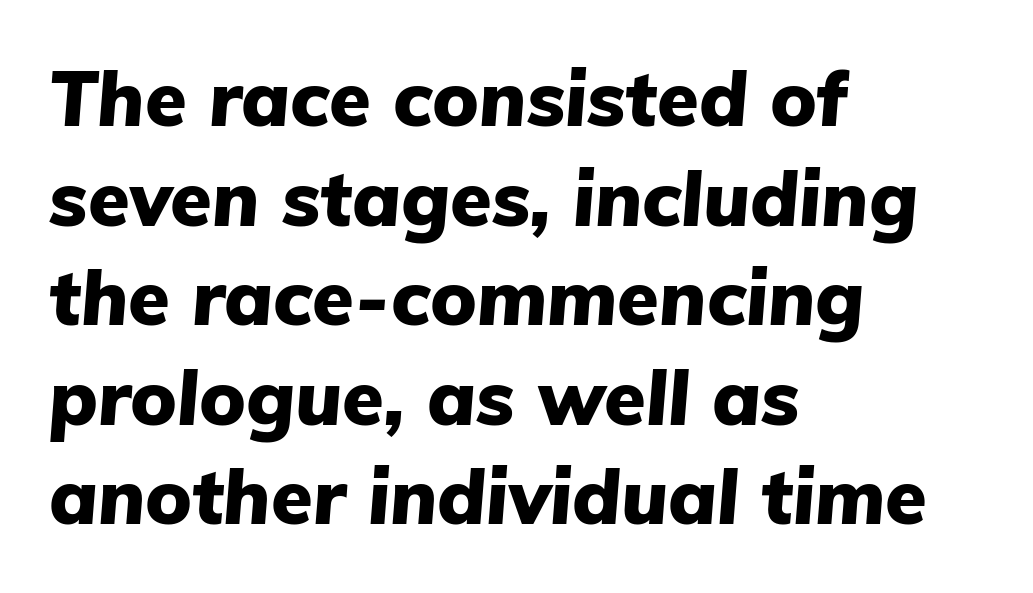
The image shows 76 px heavy type, italic (leaning right); set left-aligned, normal line spacing (1.31x), normal letter spacing, not underlined; low stroke contrast and a medium x-height.
